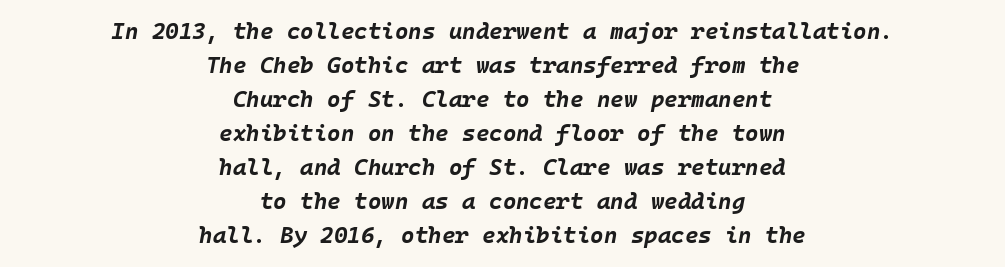
Q: Is the text bold? A: Yes.
Q: Is the text italic (slanted)? A: Yes, it leans right by about 10 degrees.
Q: Is the text underlined? A: No.
Q: How is the paragraph aligned? A: Centered.
Q: Is the spacing between letters normal or unusually wide? A: Normal.
Q: Is the spacing between lines tight, normal or loose? A: Normal.
